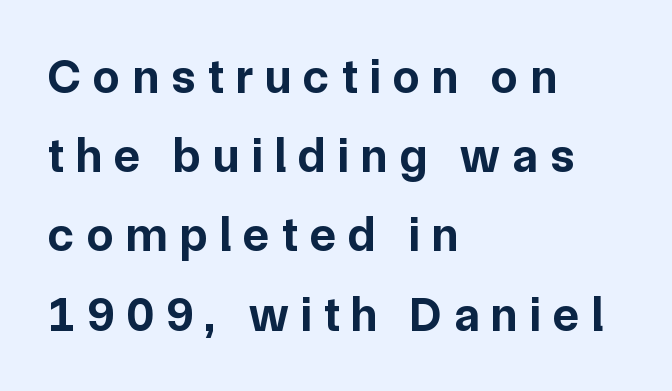
Bare-footed words on every line. The face used here is proportionally spaced, like ordinary book or web type. Compared with an ordinary text face, these strokes are far heavier — a full bold. Tracking value appears strongly positive — letters spread wide. You can tell it's not italic because the verticals are truly vertical.
